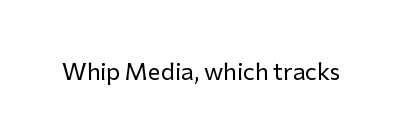
Only glyphs here, with clear space below each row. Notice how the stems are strictly vertical — no italics here. Between one letter and the next there's only the usual sliver of space. Is this a heavy cut? Hardly; it is regular or lighter.
